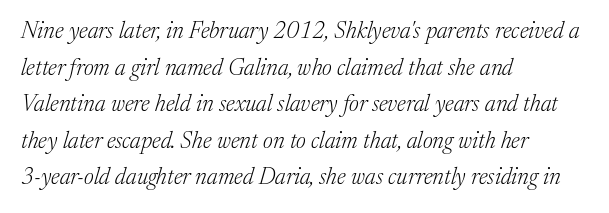
{"italic": "yes", "lean": "right", "slant_degrees": 17, "bold": "no", "underline": "no", "align": "left", "line_spacing": "normal", "line_spacing_ratio": 1.59, "letter_spacing": "normal", "letter_spacing_em": 0.0, "glyph_px": 23}
